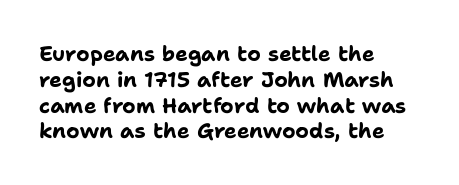
The image shows 21 px bold type, upright; set left-aligned, line spacing 1.23x, normal letter spacing, not underlined.
